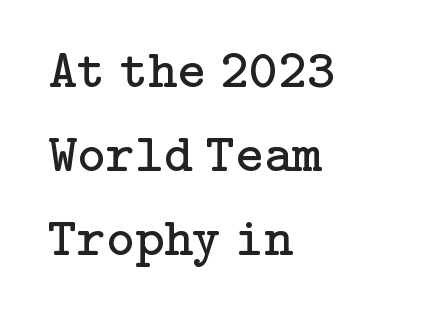
{"serif": "yes", "italic": "no", "bold": "no", "weight": "regular", "width": "normal", "stroke_contrast": "low", "x_height": "medium", "underline": "no", "align": "left", "line_spacing": "normal", "line_spacing_ratio": 1.53, "letter_spacing": "normal", "letter_spacing_em": 0.0, "glyph_px": 55}
